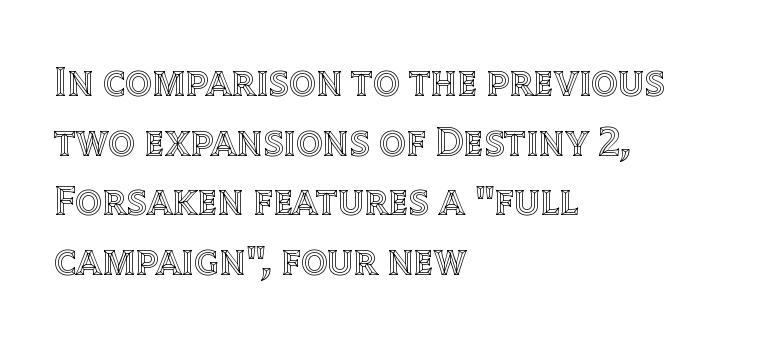
The image shows 42 px text type, upright; set left-aligned, normal line spacing (1.42x), normal letter spacing, not underlined; a large x-height.
